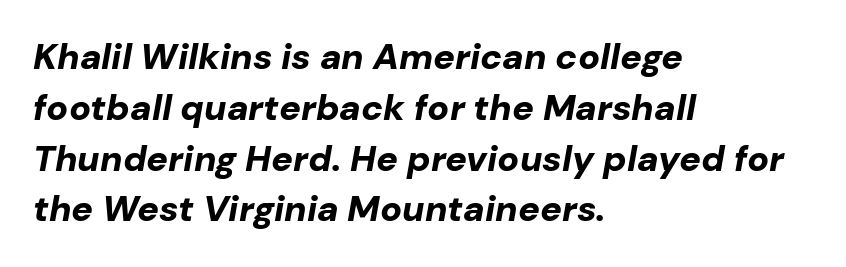
The image shows 36 px bold type, italic (leaning right); set left-aligned, normal line spacing (1.41x), normal letter spacing, not underlined; low stroke contrast and a medium x-height.
